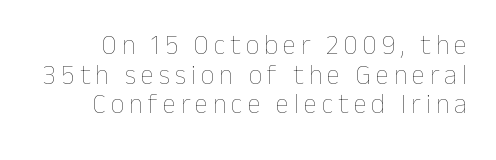
{"italic": "no", "bold": "no", "underline": "no", "line_spacing": "tight", "line_spacing_ratio": 1.1, "glyph_px": 27}
